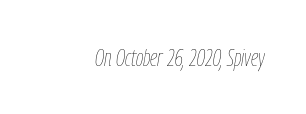
The image shows 24 px text type, italic (leaning right); set normal letter spacing, not underlined.
